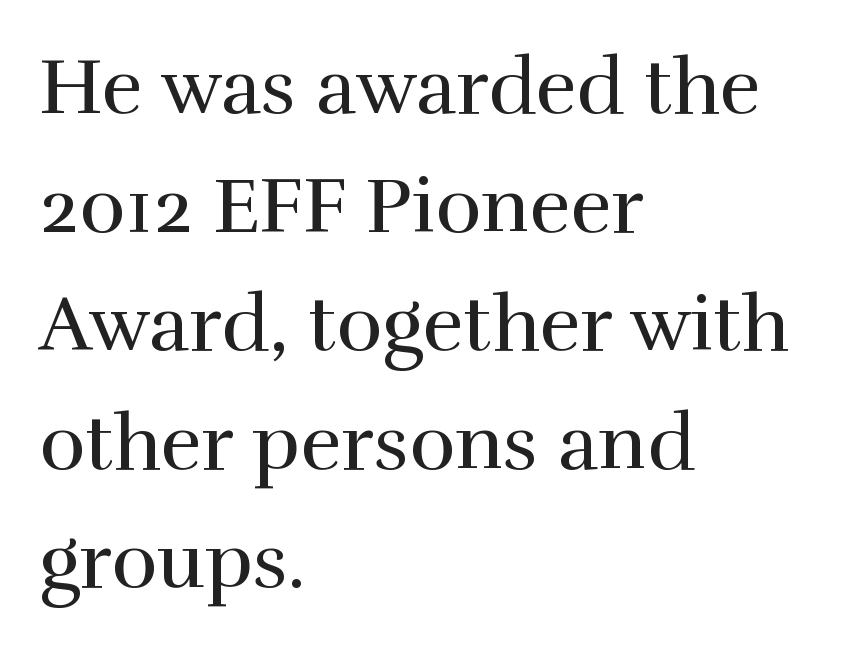
The image shows 78 px regular-weight serif type, upright; set left-aligned, normal line spacing (1.52x), normal letter spacing, not underlined; a medium x-height.
